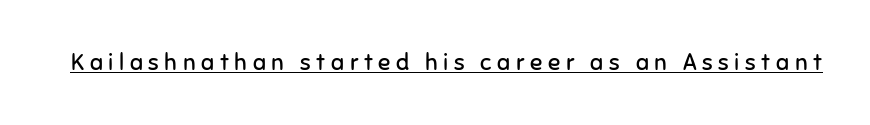
The image shows 23 px text type, upright; set unusually wide letter spacing (+0.24 em), underlined.
